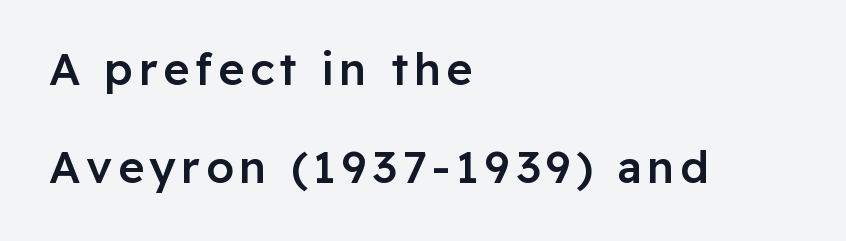
Q: Is the text bold? A: Semi-bold.
Q: Is the text italic (slanted)? A: No, it is upright.
Q: Is the typeface a serif or a sans-serif typeface? A: Sans-serif.
Q: Is the text underlined? A: No.
Q: How is the paragraph aligned? A: Left-aligned.
Q: Is the spacing between lines tight, normal or loose? A: Loose.
Q: Width (condensed, normal, or wide)? A: Normal.
Q: Stroke contrast? A: Low.
Q: x-height? A: Medium.
Q: Monospaced? A: No.
